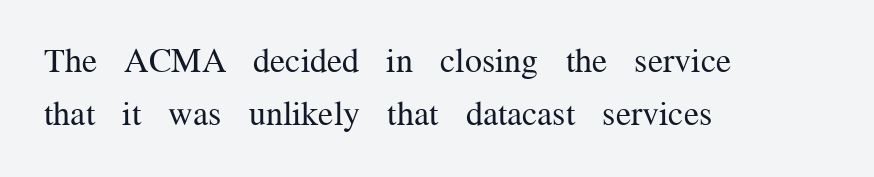
Anything drawn beneath the words? Only blank space. A typesetter would call this leading conventional body-copy spacing. Does the copy run flush right? No — it runs flush left. The gaps between neighbouring characters are ordinary and unremarkable. Stroke mass is kept to a normal reading level or below. These lines are rendered in a variable-pitch font.
